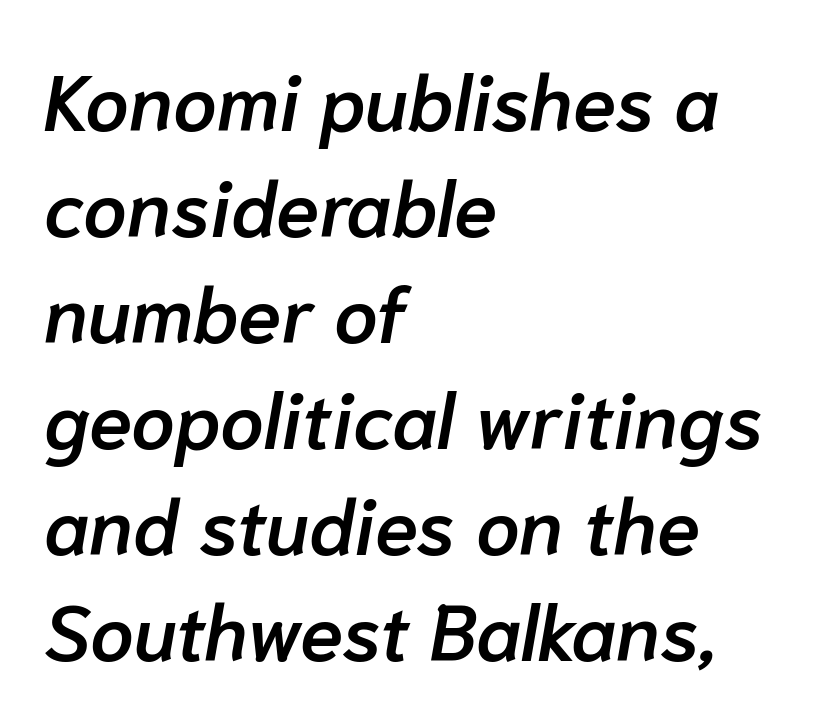
Q: Is the text bold? A: Semi-bold.
Q: Is the text italic (slanted)? A: Yes, it leans right by about 10 degrees.
Q: Is the text underlined? A: No.
Q: How is the paragraph aligned? A: Left-aligned.
Q: Is the spacing between letters normal or unusually wide? A: Normal.
Q: Is the spacing between lines tight, normal or loose? A: Normal.
Q: Width (condensed, normal, or wide)? A: Normal.
Q: Stroke contrast? A: Low.
Q: x-height? A: Medium.
Q: Monospaced? A: No.
